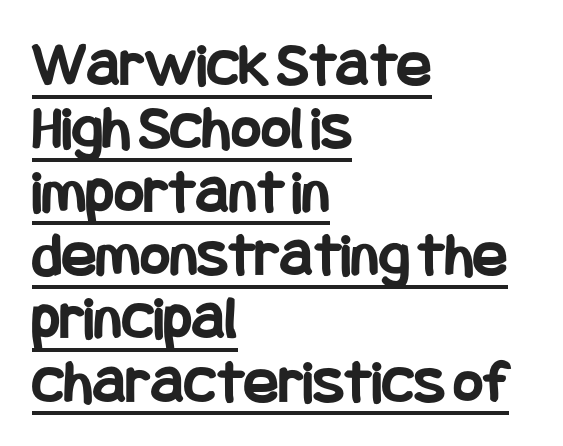
The image shows 64 px bold, condensed sans-serif type, upright; set left-aligned, tight line spacing (0.99x), normal letter spacing, underlined; low stroke contrast and a large x-height.
